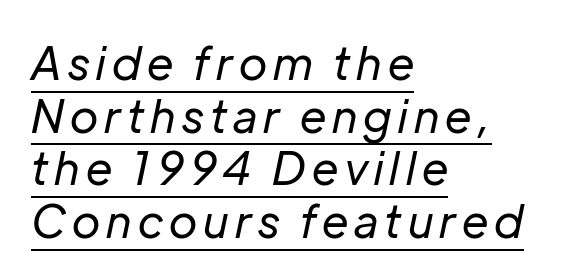
{"italic": "yes", "lean": "right", "slant_degrees": 12, "bold": "no", "weight": "regular", "width": "normal", "stroke_contrast": "low", "x_height": "medium", "monospaced": "no", "underline": "yes", "align": "left", "line_spacing_ratio": 1.17, "glyph_px": 45}
